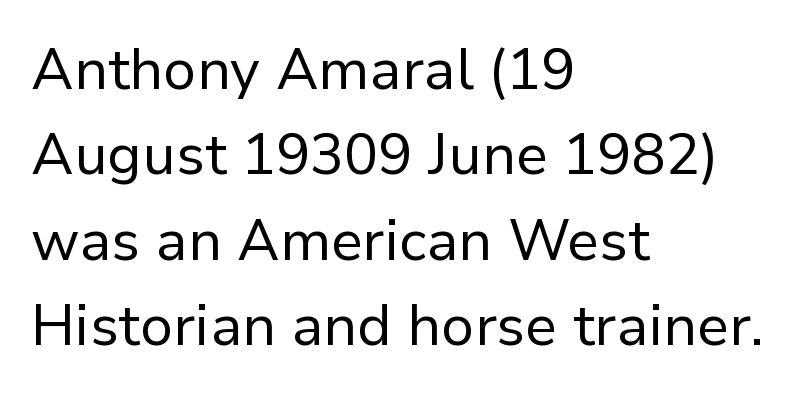
Q: Is the text bold? A: No.
Q: Is the text italic (slanted)? A: No, it is upright.
Q: Is the typeface a serif or a sans-serif typeface? A: Sans-serif.
Q: Is the text underlined? A: No.
Q: How is the paragraph aligned? A: Left-aligned.
Q: Is the spacing between letters normal or unusually wide? A: Normal.
Q: Is the spacing between lines tight, normal or loose? A: Normal.
Q: Width (condensed, normal, or wide)? A: Normal.
Q: Stroke contrast? A: Low.
Q: x-height? A: Medium.
Q: Monospaced? A: No.
